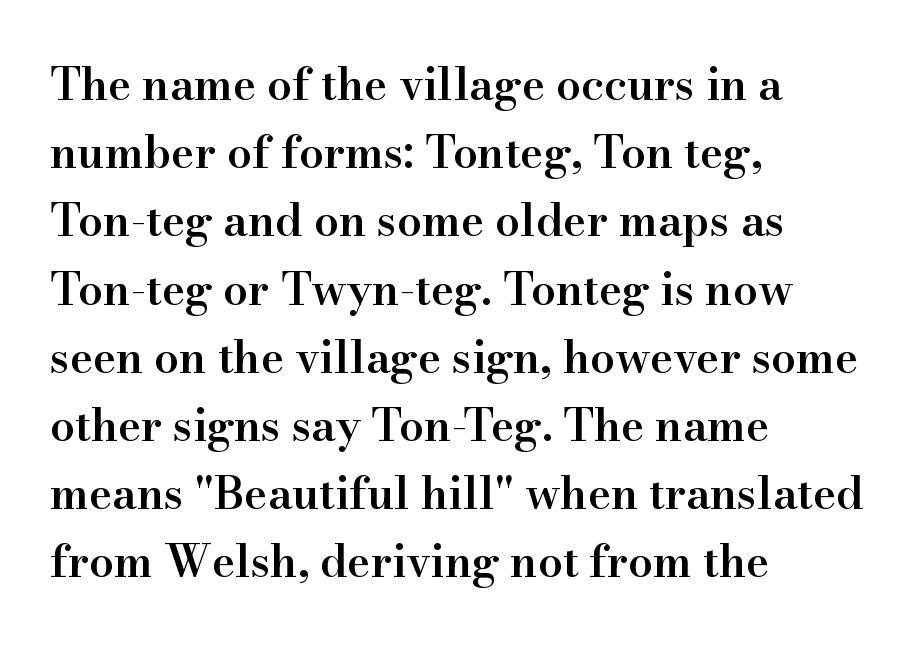
The image shows 44 px semibold serif type, upright; set left-aligned, normal line spacing (1.55x), normal letter spacing, not underlined; high stroke contrast and a small x-height.
